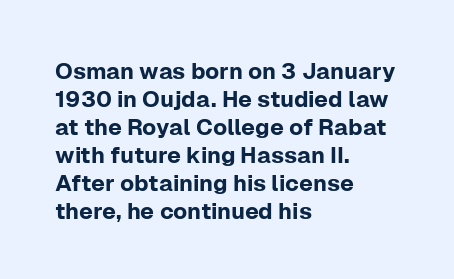
{"italic": "no", "underline": "no", "align": "left", "line_spacing_ratio": 1.22, "letter_spacing": "normal", "letter_spacing_em": 0.0, "glyph_px": 23}
